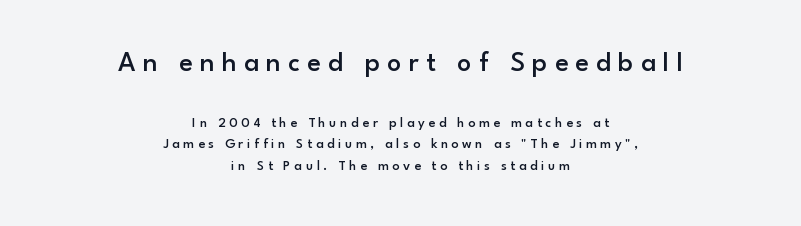
Is this a fixed-width face? No — the glyphs have proportional, varying widths. Is the letter spacing exaggerated? Yes — the characters are pushed far apart. This rendering employs a face without finishing strokes, i.e., a sans-serif. The rag falls on both sides of this text block equally.
